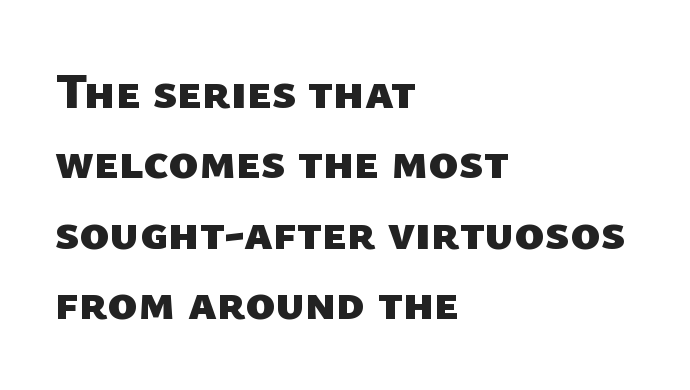
The image shows 50 px heavy sans-serif type; set left-aligned, normal line spacing (1.41x), normal letter spacing, not underlined; low stroke contrast and a medium x-height.
